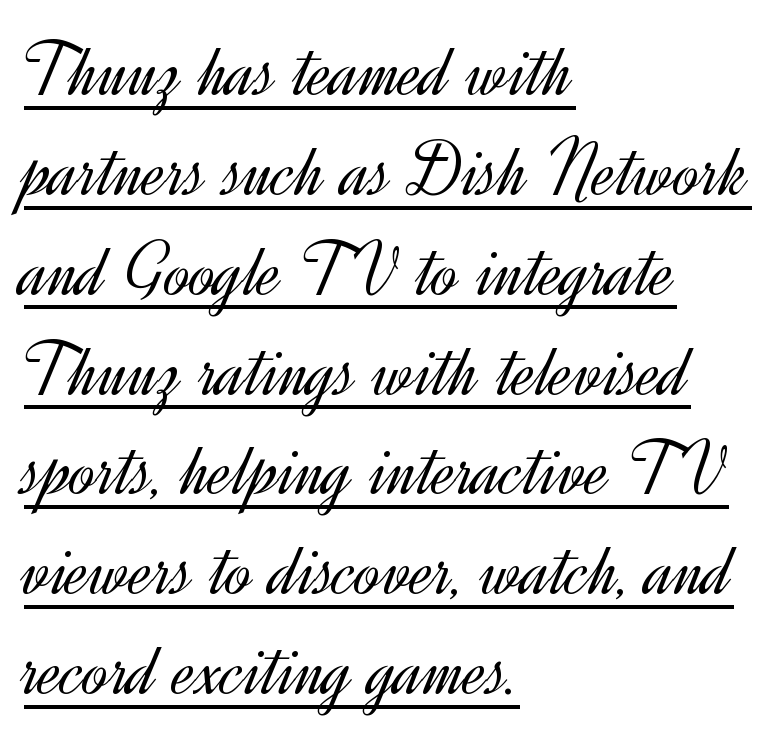
Q: Is the text bold? A: No.
Q: Is the text italic (slanted)? A: Yes.
Q: Is the typeface a serif or a sans-serif typeface? A: Sans-serif.
Q: Is the text underlined? A: Yes.
Q: How is the paragraph aligned? A: Left-aligned.
Q: Is the spacing between letters normal or unusually wide? A: Normal.
Q: Is the spacing between lines tight, normal or loose? A: Normal.
Q: Width (condensed, normal, or wide)? A: Normal.
Q: x-height? A: Small.
Q: Monospaced? A: No.
